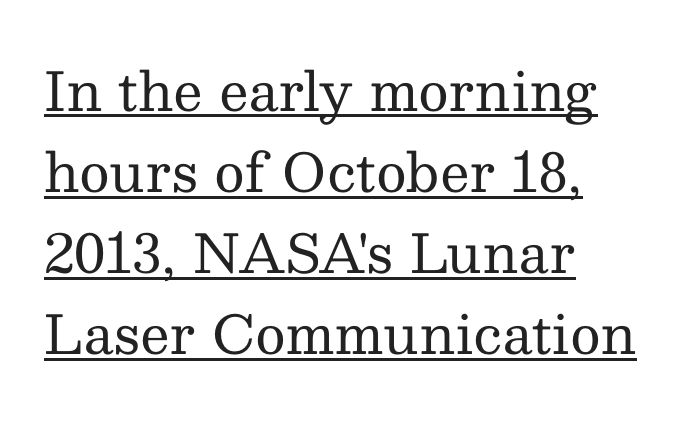
The leading is moderate, giving the passage an even texture. Line beginnings align vertically; line endings do not. The lettering holds an erect, upright posture throughout. A serif font was chosen for this passage.
